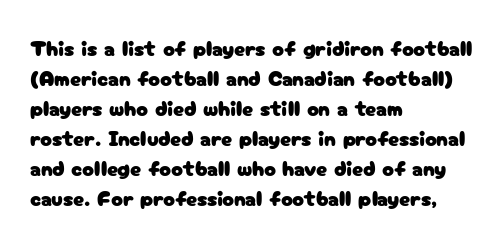
Decoration check: the copy has no underline. A roman cut, with each character standing at attention. The line-height multiplier appears to be the usual default. In CSS terms this would be text-align: left. Words appear dense and cohesive because spacing is normal.
